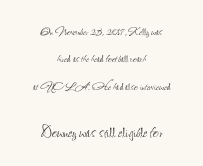
The image shows 20 px text type; set centered, loose line spacing (1.95x), normal letter spacing, not underlined; the second (bottom) block is 1.43x larger.
